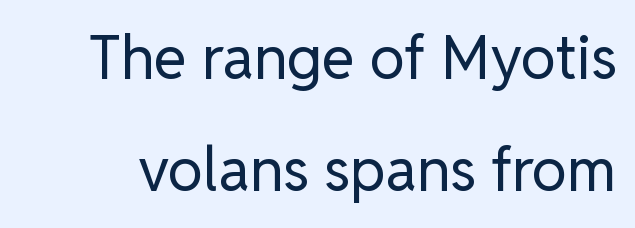
{"serif": "no", "italic": "no", "bold": "no", "weight": "regular", "width": "normal", "stroke_contrast": "low", "x_height": "medium", "monospaced": "no", "underline": "no", "line_spacing_ratio": 1.87, "letter_spacing": "normal", "letter_spacing_em": 0.0, "glyph_px": 60}
